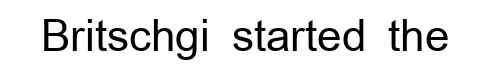
{"serif": "no", "italic": "no", "bold": "no", "weight": "regular", "width": "normal", "stroke_contrast": "low", "x_height": "medium", "monospaced": "no", "underline": "no", "letter_spacing": "normal", "letter_spacing_em": 0.0, "glyph_px": 43}
